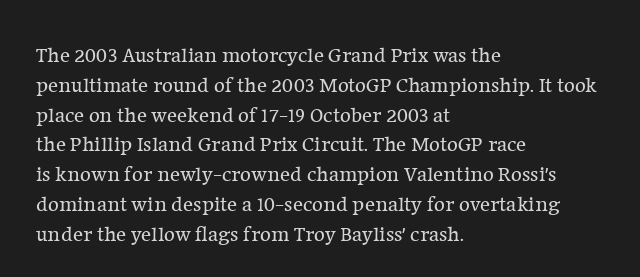
Quick note: interline space is typical. Nothing unusual about the tracking: characters are spaced as the font intends. Unmarked baselines from the first word to the last. No italicization has been applied; the sample stays upright.
